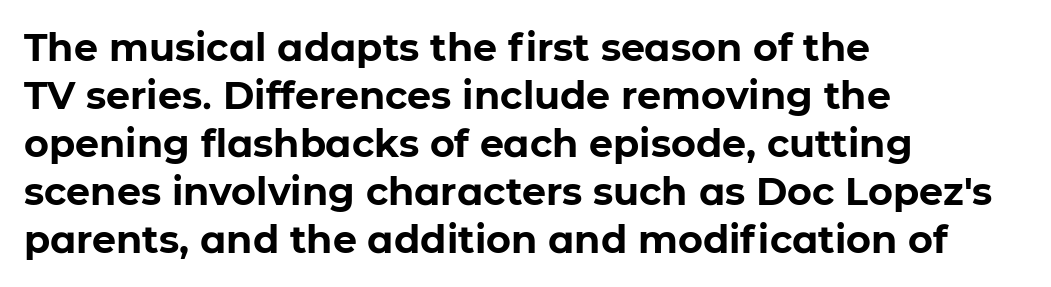
The space beneath each line is pristine and unruled. The passage shown is emphatically bold. Nope, not italic — everything's standing straight. The passage shown has conventional tracking throughout.
